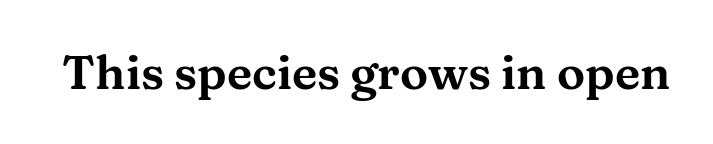
{"serif": "yes", "italic": "no", "width": "wide", "stroke_contrast": "medium", "x_height": "medium", "monospaced": "no", "underline": "no", "letter_spacing": "normal", "letter_spacing_em": 0.0, "glyph_px": 47}
